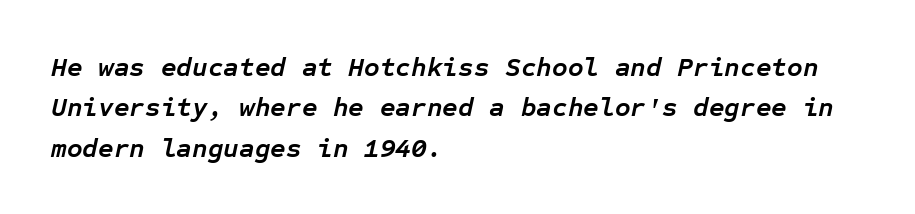
Q: Is the text bold? A: Yes.
Q: Is the text italic (slanted)? A: Yes, it leans right by about 12 degrees.
Q: Is the text underlined? A: No.
Q: How is the paragraph aligned? A: Left-aligned.
Q: Is the spacing between letters normal or unusually wide? A: Normal.
Q: Is the spacing between lines tight, normal or loose? A: Normal.
